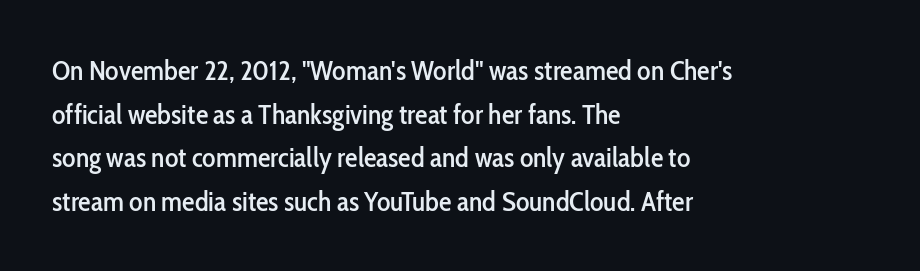
Q: Is the text italic (slanted)? A: No, it is upright.
Q: Is the typeface a serif or a sans-serif typeface? A: Sans-serif.
Q: Is the text underlined? A: No.
Q: How is the paragraph aligned? A: Left-aligned.
Q: Is the spacing between letters normal or unusually wide? A: Normal.
Q: Is the spacing between lines tight, normal or loose? A: Normal.
Q: Width (condensed, normal, or wide)? A: Condensed.
Q: Stroke contrast? A: Low.
Q: x-height? A: Medium.
Q: Monospaced? A: No.
